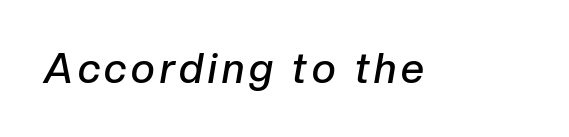
Quick note: italic. Looks like regular typesetting: each glyph gets only the width it needs. The rendering uses a semibold face; strokes are thickened but not to full bold. The space directly below the letters is spotless.
